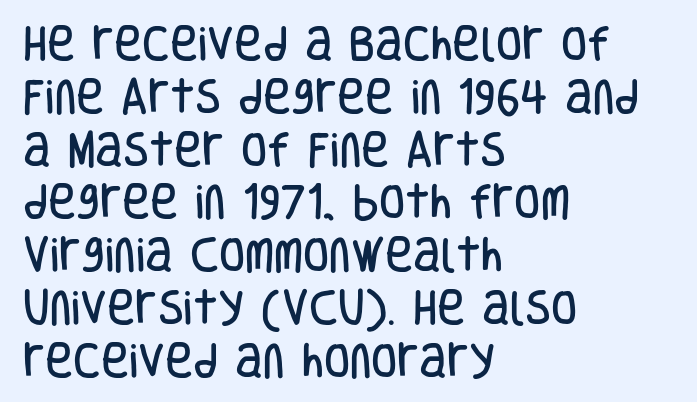
Q: Is the text italic (slanted)? A: No, it is upright.
Q: Is the typeface a serif or a sans-serif typeface? A: Sans-serif.
Q: Is the text underlined? A: No.
Q: How is the paragraph aligned? A: Left-aligned.
Q: Is the spacing between letters normal or unusually wide? A: Normal.
Q: Is the spacing between lines tight, normal or loose? A: Normal.
Q: Width (condensed, normal, or wide)? A: Condensed.
Q: Stroke contrast? A: Low.
Q: x-height? A: Large.
Q: Monospaced? A: No.
